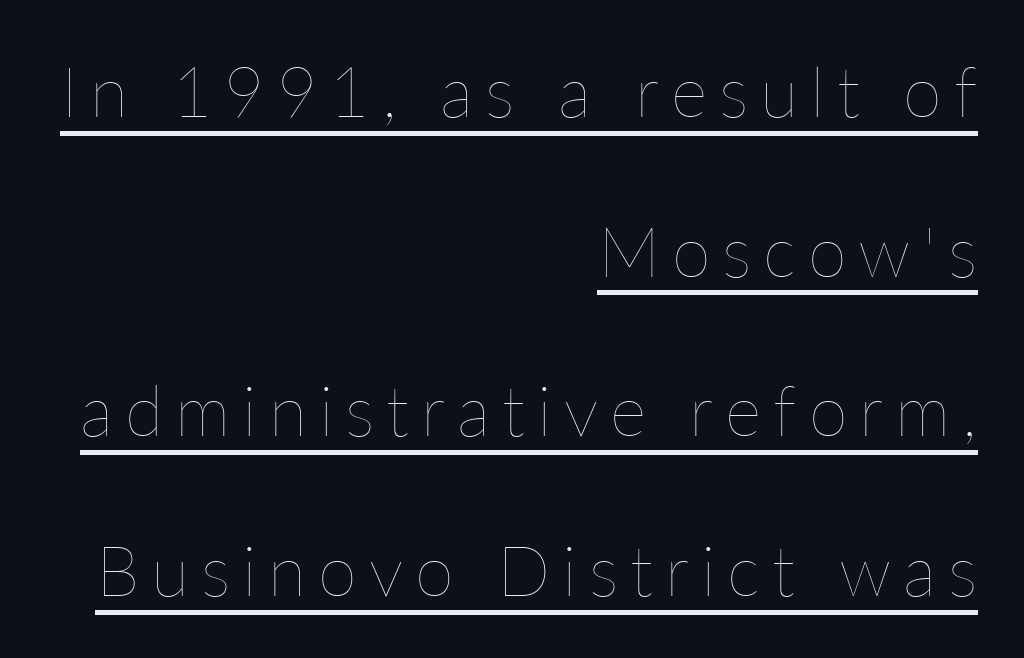
Q: Is the text bold? A: No.
Q: Is the text italic (slanted)? A: No, it is upright.
Q: Is the text underlined? A: Yes.
Q: How is the paragraph aligned? A: Right-aligned.
Q: Is the spacing between lines tight, normal or loose? A: Loose.
Q: Width (condensed, normal, or wide)? A: Normal.
Q: Stroke contrast? A: Low.
Q: x-height? A: Medium.
Q: Monospaced? A: No.
